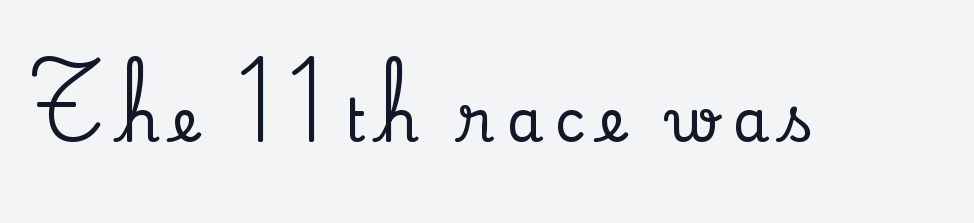
Q: Is the text italic (slanted)? A: No, it is upright.
Q: Is the typeface a serif or a sans-serif typeface? A: Serif.
Q: Is the text underlined? A: No.
Q: Is the spacing between letters normal or unusually wide? A: Unusually wide.
Q: Width (condensed, normal, or wide)? A: Normal.
Q: Stroke contrast? A: Low.
Q: x-height? A: Small.
Q: Monospaced? A: No.
